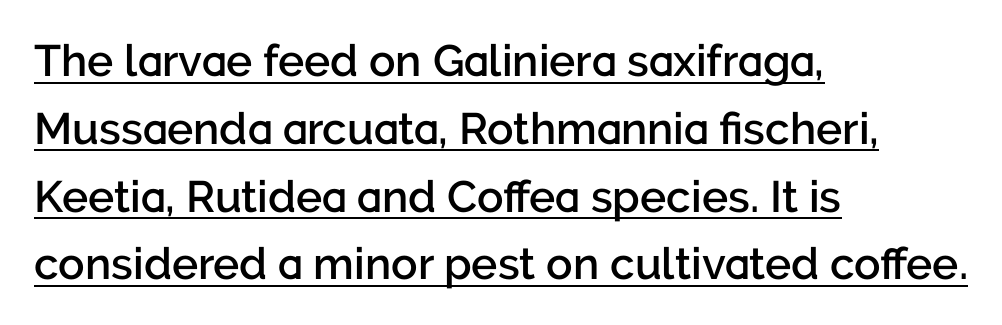
The image shows 44 px semibold sans-serif type, upright; set left-aligned, normal line spacing (1.54x), normal letter spacing, underlined; low stroke contrast and a medium x-height.
